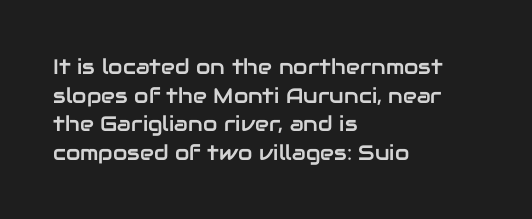
The rendering keeps characters at their native spacing. Does the lettering tilt? It doesn't — this is upright. Descender tails drop into unmarked territory. The lines sit at an ordinary, default distance from one another. One-word summary of the alignment: left.
